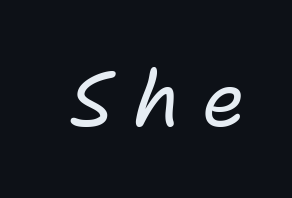
{"italic": "yes", "lean": "right", "slant_degrees": 11, "bold": "no", "weight": "regular", "width": "normal", "stroke_contrast": "low", "x_height": "medium", "monospaced": "no", "underline": "no", "letter_spacing": "wide", "letter_spacing_em": 0.26, "glyph_px": 77}
